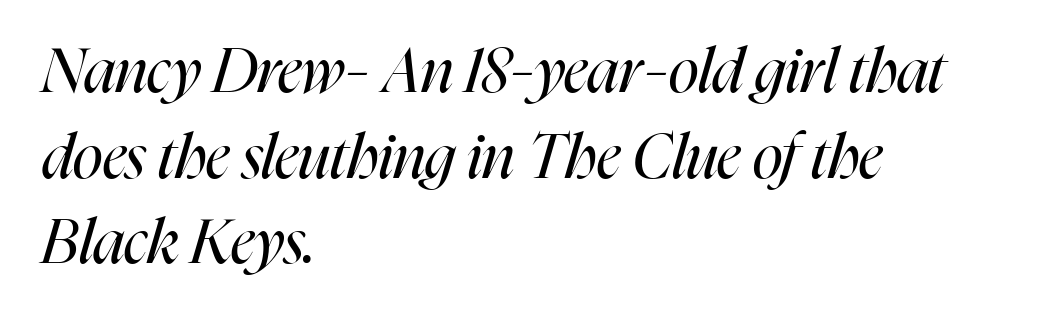
Q: Is the text bold? A: No.
Q: Is the text italic (slanted)? A: Yes, it leans right by about 16 degrees.
Q: Is the text underlined? A: No.
Q: How is the paragraph aligned? A: Left-aligned.
Q: Is the spacing between letters normal or unusually wide? A: Normal.
Q: Is the spacing between lines tight, normal or loose? A: Normal.
Q: Width (condensed, normal, or wide)? A: Condensed.
Q: Stroke contrast? A: High.
Q: x-height? A: Medium.
Q: Monospaced? A: No.
